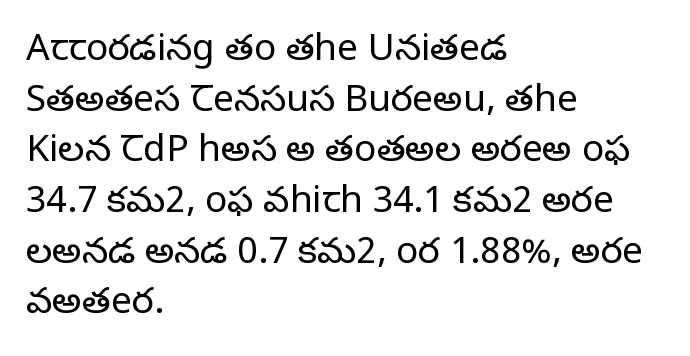
The image shows 37 px regular-weight serif type, upright; set left-aligned, normal line spacing (1.37x), normal letter spacing, not underlined; low stroke contrast and a large x-height.
